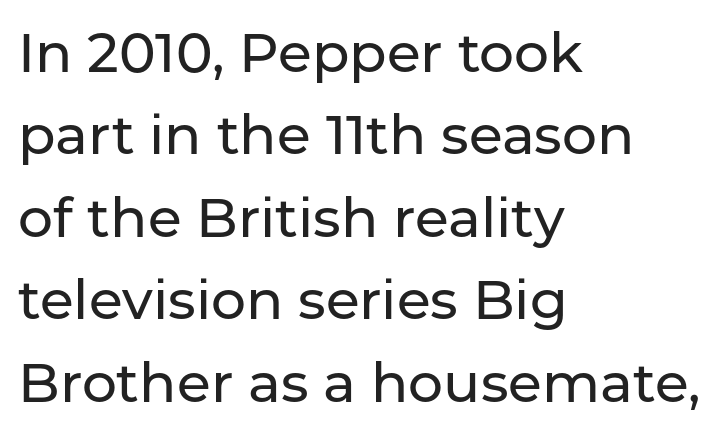
Q: Is the text italic (slanted)? A: No, it is upright.
Q: Is the typeface a serif or a sans-serif typeface? A: Sans-serif.
Q: Is the text underlined? A: No.
Q: How is the paragraph aligned? A: Left-aligned.
Q: Is the spacing between letters normal or unusually wide? A: Normal.
Q: Is the spacing between lines tight, normal or loose? A: Normal.
Q: Width (condensed, normal, or wide)? A: Normal.
Q: Stroke contrast? A: Low.
Q: x-height? A: Medium.
Q: Monospaced? A: No.
